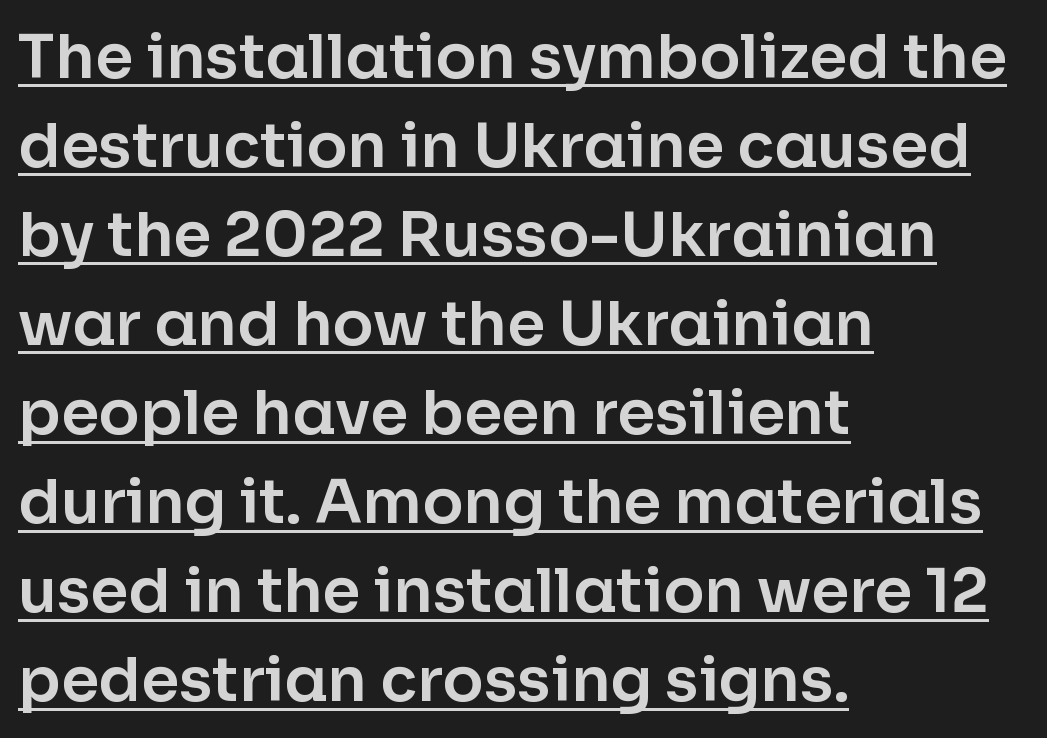
Grotesque or geometric, the face here clearly has no serifs. Baseline-to-baseline distance is the conventional proportion of letter height. Horizontally, the lines are justified to the leading edge only. Underline: present.
